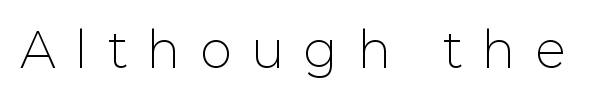
The image shows 48 px light sans-serif type, upright; set unusually wide letter spacing (+0.43 em), not underlined; low stroke contrast and a medium x-height.
